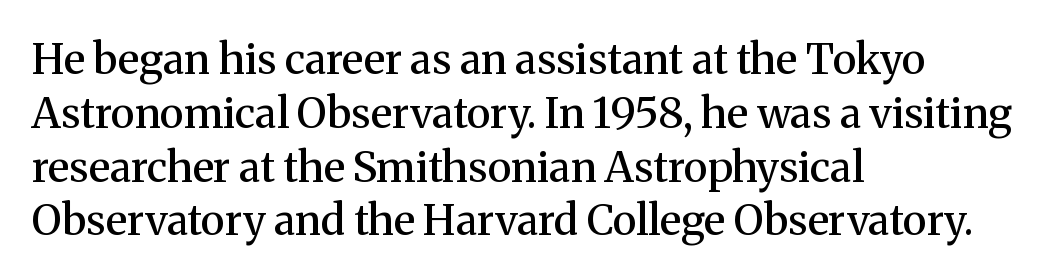
{"serif": "yes", "italic": "no", "bold": "semi", "weight": "semibold", "width": "normal", "stroke_contrast": "medium", "x_height": "medium", "monospaced": "no", "underline": "no", "align": "left", "line_spacing": "normal", "line_spacing_ratio": 1.28, "letter_spacing": "normal", "letter_spacing_em": 0.0, "glyph_px": 42}
